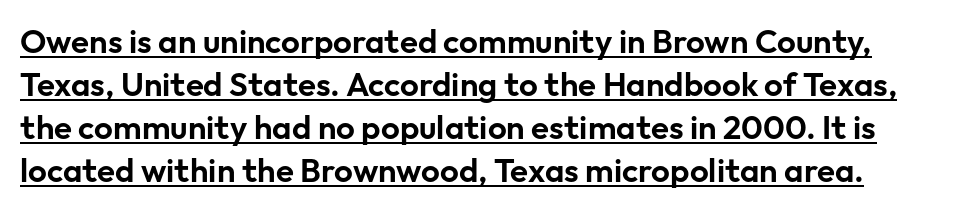
Note the varied advance widths — an 'i' is clearly narrower than an 'm'. When letters stand straight like this, we call the style roman or upright. Nobody touched the tracking dial on this one. Line spacing here is normal. This sample uses a sans-serif face.
